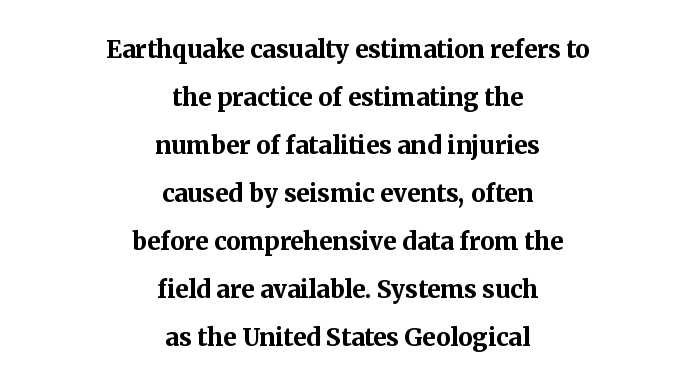
How would I describe the line gaps? Wide and relaxed. Where is the straight margin? There isn't one; the lines are centered. You can tell it's not italic because the verticals are truly vertical. You'd pick this weight for a headline — it's a proper bold.
